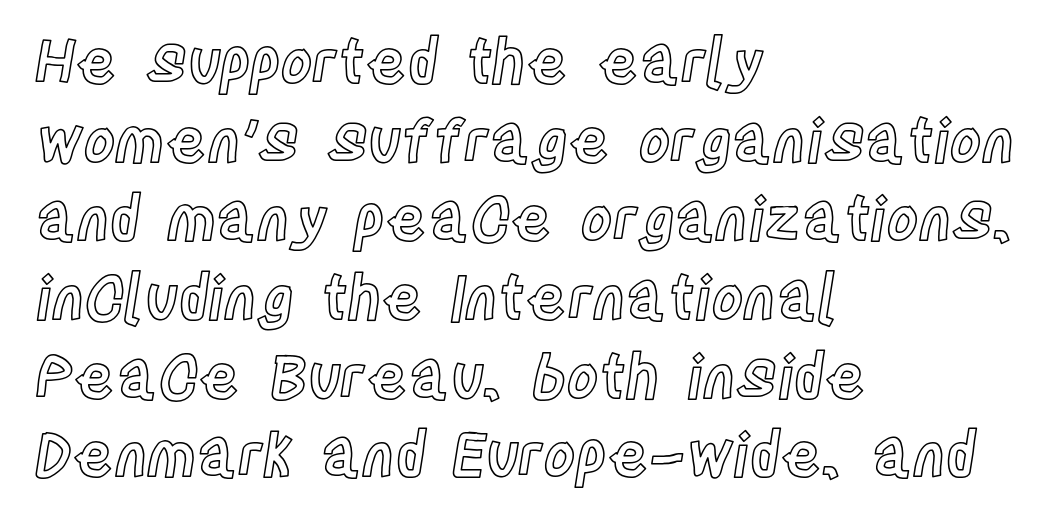
The image shows 61 px condensed type; set left-aligned, normal line spacing (1.29x), normal letter spacing, not underlined; a large x-height.
